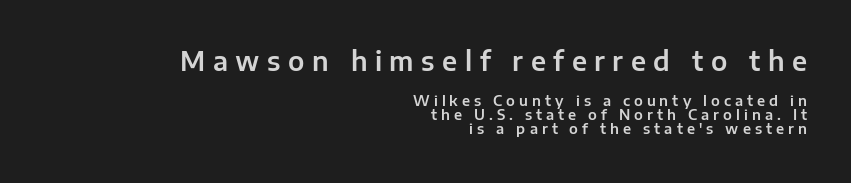
{"italic": "no", "underline": "no", "align": "right", "line_spacing": "tight", "line_spacing_ratio": 1.01, "letter_spacing": "wide", "letter_spacing_em": 0.29, "larger_block": "first", "size_ratio": 1.86, "glyph_px": 26}
